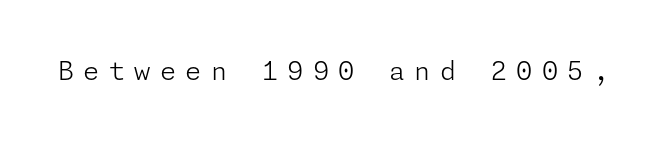
The image shows 26 px text type, upright; set unusually wide letter spacing (+0.36 em), not underlined.
